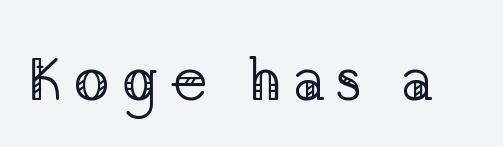
The image shows 60 px regular-weight serif type, upright; set not underlined; low stroke contrast and a medium x-height.
